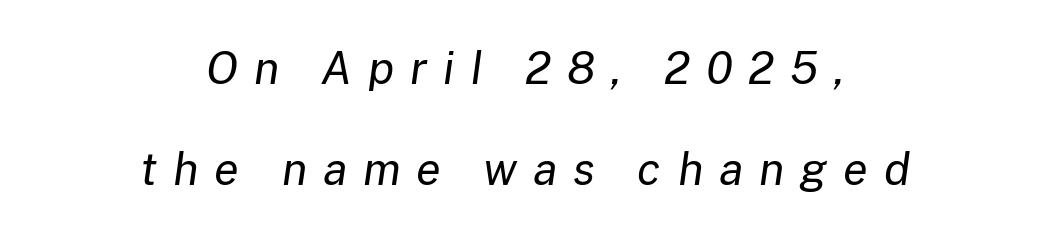
{"italic": "yes", "lean": "right", "slant_degrees": 8, "bold": "no", "weight": "regular", "width": "normal", "stroke_contrast": "low", "x_height": "medium", "monospaced": "no", "underline": "no", "align": "center", "line_spacing": "loose", "line_spacing_ratio": 2.25, "letter_spacing": "wide", "letter_spacing_em": 0.35, "glyph_px": 45}
